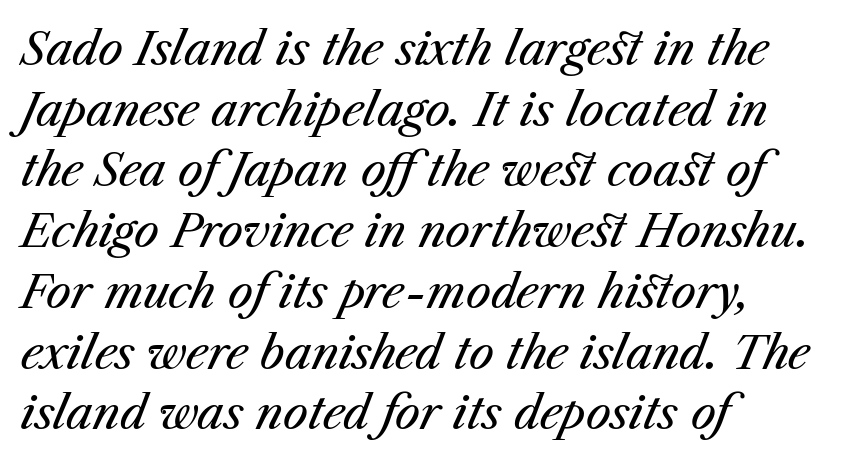
The image shows 45 px regular-weight type, italic (leaning right); set left-aligned, normal line spacing (1.35x), normal letter spacing, not underlined; medium stroke contrast and a medium x-height.
